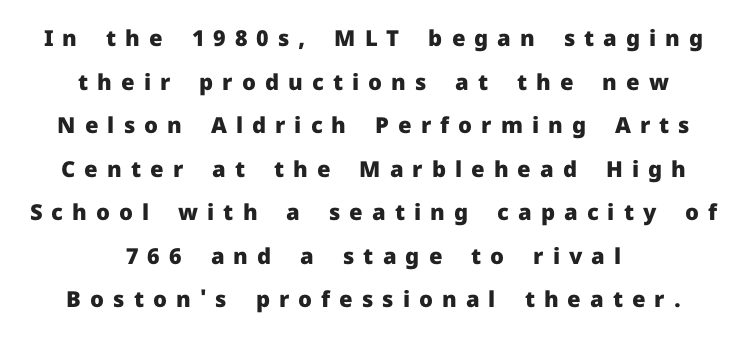
Q: Is the text bold? A: Yes.
Q: Is the text italic (slanted)? A: No, it is upright.
Q: Is the text underlined? A: No.
Q: How is the paragraph aligned? A: Centered.
Q: Is the spacing between letters normal or unusually wide? A: Unusually wide.
Q: Is the spacing between lines tight, normal or loose? A: Loose.
